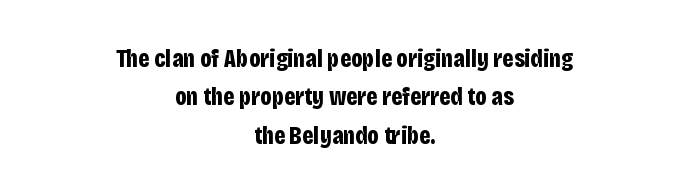
{"italic": "no", "bold": "yes", "underline": "no", "align": "center", "line_spacing": "normal", "line_spacing_ratio": 1.54, "letter_spacing": "normal", "letter_spacing_em": 0.0, "glyph_px": 25}
